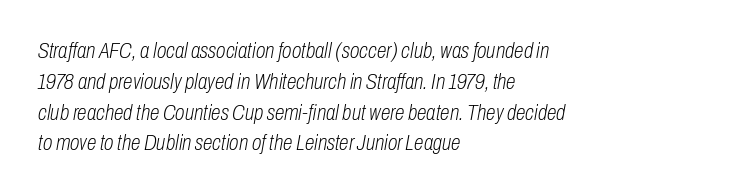
Q: Is the text bold? A: No.
Q: Is the text italic (slanted)? A: Yes, it leans right by about 10 degrees.
Q: Is the text underlined? A: No.
Q: How is the paragraph aligned? A: Left-aligned.
Q: Is the spacing between letters normal or unusually wide? A: Normal.
Q: Is the spacing between lines tight, normal or loose? A: Normal.
